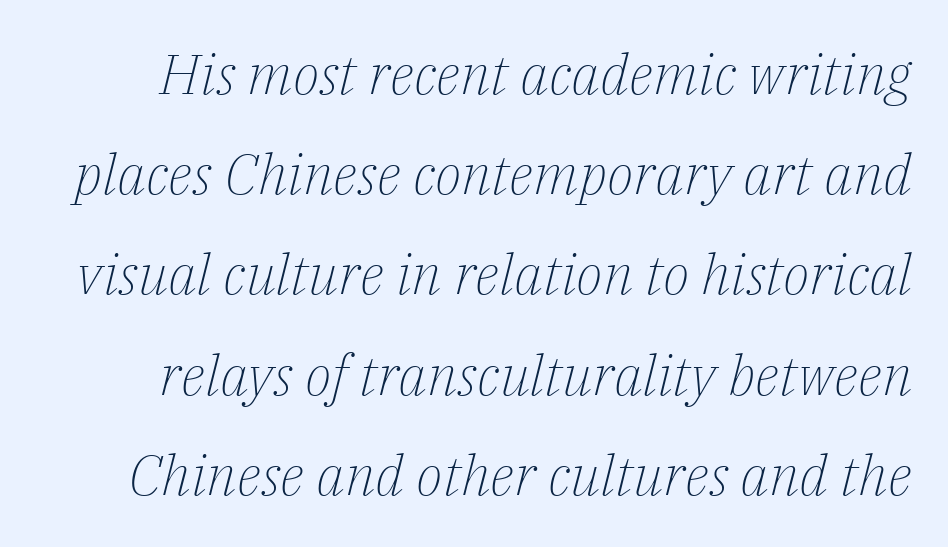
The image shows 56 px light serif type, italic (leaning right); set line spacing 1.79x, normal letter spacing, not underlined; low stroke contrast and a medium x-height.
